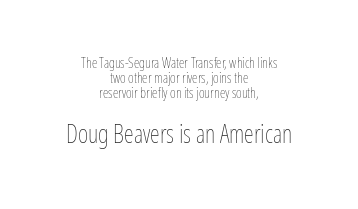
{"italic": "no", "bold": "no", "underline": "no", "align": "center", "line_spacing": "tight", "line_spacing_ratio": 1.06, "letter_spacing": "normal", "letter_spacing_em": 0.0, "larger_block": "second", "size_ratio": 1.79, "glyph_px": 25}
